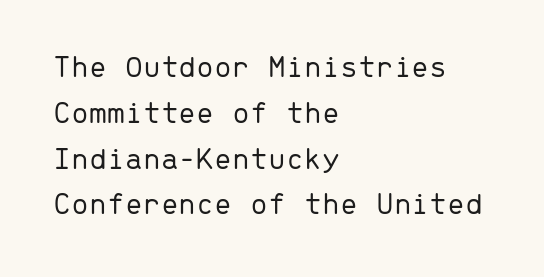
Underlining? Definitely not there. Whoever set this chose a conventional vertical rhythm. What stands out about the letter spacing? Nothing — it is the standard amount. No chunkiness to these letters — they're not bold. Do the letters lean? They stand straight. Where is the straight margin? On the left.
